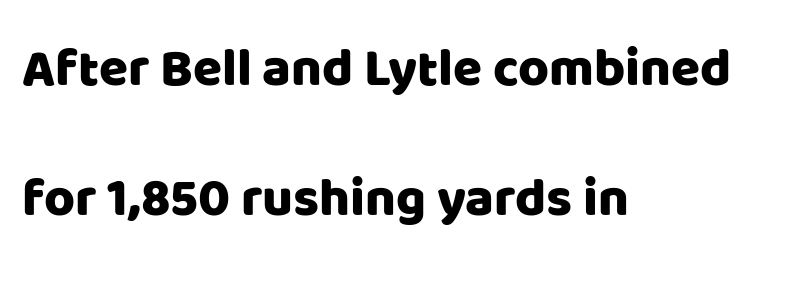
Q: Is the text italic (slanted)? A: No, it is upright.
Q: Is the typeface a serif or a sans-serif typeface? A: Sans-serif.
Q: Is the text underlined? A: No.
Q: How is the paragraph aligned? A: Left-aligned.
Q: Is the spacing between letters normal or unusually wide? A: Normal.
Q: Is the spacing between lines tight, normal or loose? A: Loose.
Q: Width (condensed, normal, or wide)? A: Normal.
Q: Stroke contrast? A: Low.
Q: x-height? A: Large.
Q: Monospaced? A: No.
